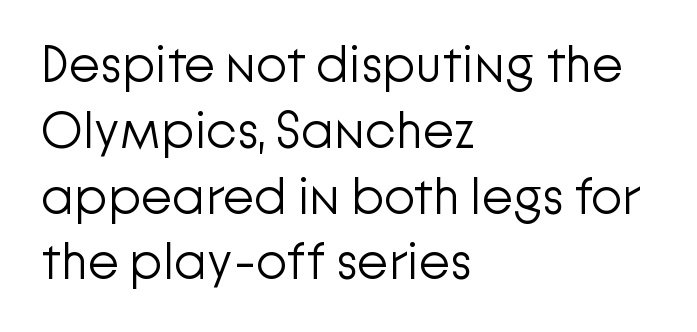
The image shows 51 px light sans-serif type, upright; set left-aligned, normal line spacing (1.29x), normal letter spacing, not underlined; low stroke contrast and a medium x-height.
